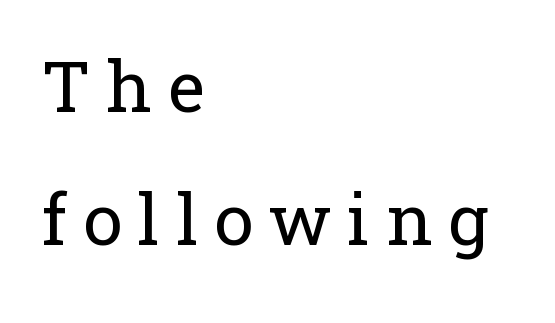
The image shows 71 px regular-weight serif type, upright; set left-aligned, line spacing 1.88x, unusually wide letter spacing (+0.22 em), not underlined; low stroke contrast and a medium x-height.
